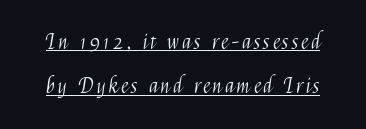
The lettering is marked with a stroke running underneath it. No heavy texture on the line: the type isn't bold. Honestly, the rows look like they've been pulled way apart.
